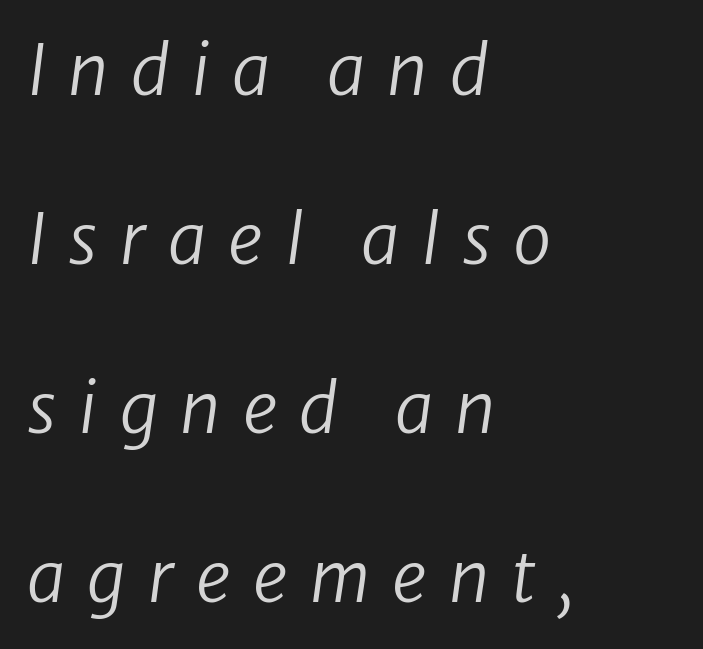
These lines stand farther apart than default settings would place them. There's an unmistakable incline to the writing here. Casual observation: everything's shoved over to the left. This rendering widens character spacing well past its baseline value.
